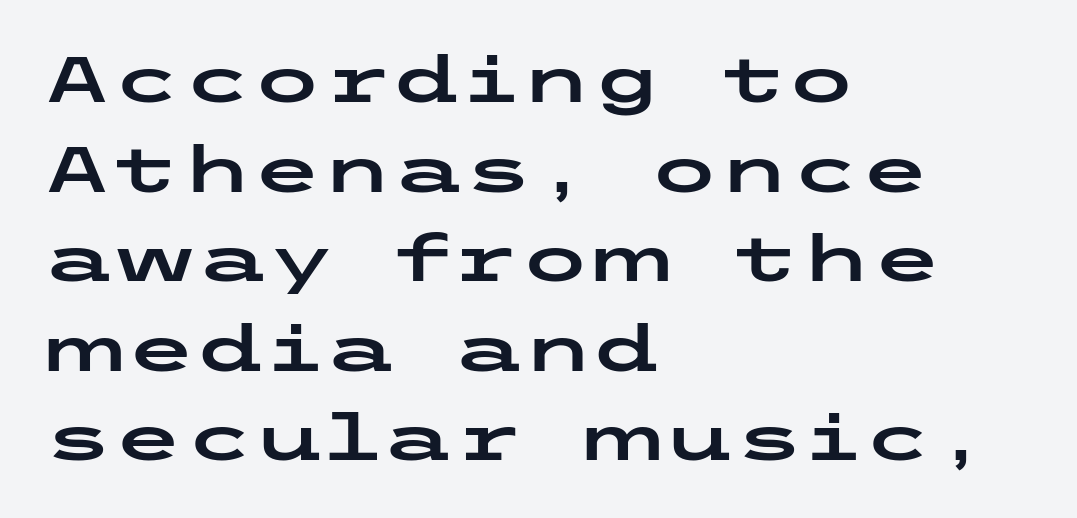
The image shows 64 px wide sans-serif type, upright; set left-aligned, normal line spacing (1.4x), normal letter spacing, not underlined; low stroke contrast and a medium x-height.
